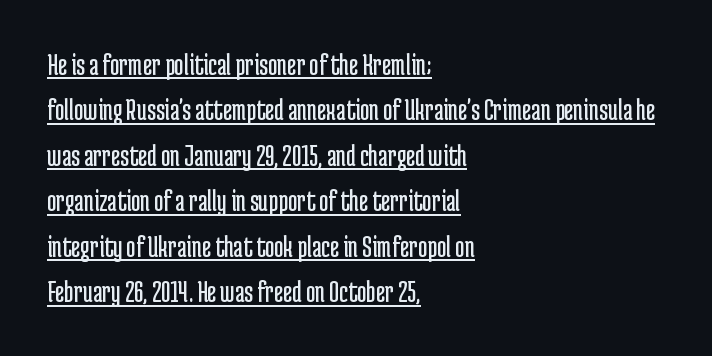
{"serif": "no", "italic": "no", "bold": "no", "weight": "regular", "width": "condensed", "stroke_contrast": "low", "x_height": "medium", "monospaced": "no", "underline": "yes", "align": "left", "line_spacing": "normal", "line_spacing_ratio": 1.42, "letter_spacing": "normal", "letter_spacing_em": 0.0, "glyph_px": 32}
